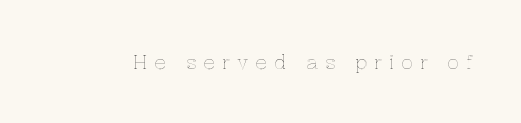
{"italic": "no", "underline": "no", "letter_spacing": "wide", "letter_spacing_em": 0.34, "glyph_px": 20}
